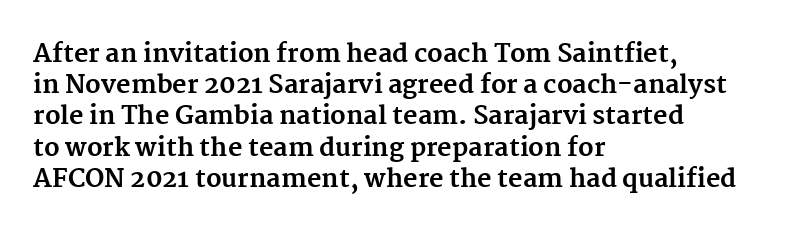
The image shows 25 px bold type, upright; set left-aligned, normal line spacing (1.25x), normal letter spacing, not underlined.
